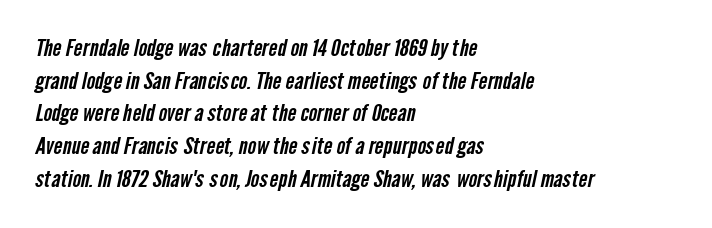
The image shows 23 px text type; set left-aligned, normal line spacing (1.42x), normal letter spacing, not underlined.
